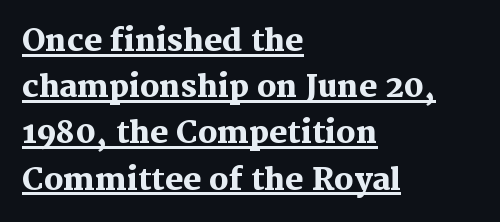
Q: Is the text bold? A: Yes.
Q: Is the text italic (slanted)? A: No, it is upright.
Q: Is the typeface a serif or a sans-serif typeface? A: Serif.
Q: Is the text underlined? A: Yes.
Q: How is the paragraph aligned? A: Left-aligned.
Q: Is the spacing between letters normal or unusually wide? A: Normal.
Q: Is the spacing between lines tight, normal or loose? A: Normal.
Q: Width (condensed, normal, or wide)? A: Normal.
Q: Stroke contrast? A: Medium.
Q: x-height? A: Medium.
Q: Monospaced? A: No.
